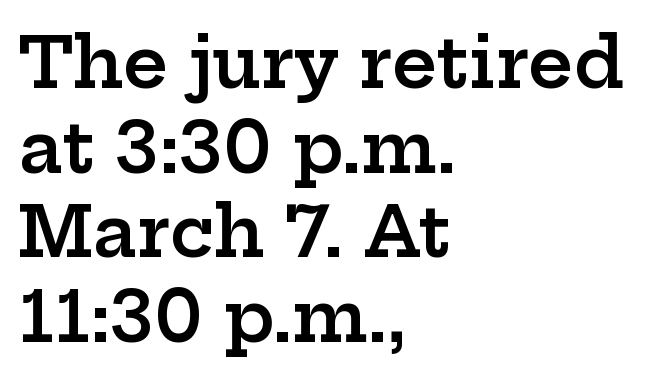
{"serif": "yes", "italic": "no", "bold": "semi", "weight": "semibold", "width": "wide", "stroke_contrast": "low", "x_height": "medium", "monospaced": "no", "underline": "no", "align": "left", "line_spacing_ratio": 1.21, "letter_spacing": "normal", "letter_spacing_em": 0.0, "glyph_px": 70}
